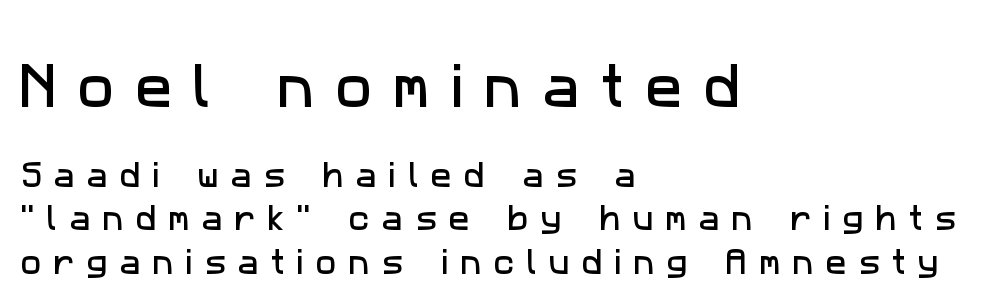
Q: Is the typeface a serif or a sans-serif typeface? A: Sans-serif.
Q: Is the text underlined? A: No.
Q: How is the paragraph aligned? A: Left-aligned.
Q: Is the spacing between letters normal or unusually wide? A: Unusually wide.
Q: Is the spacing between lines tight, normal or loose? A: Normal.
Q: Which block of text is set in a larger size, the first (top) or the second (bottom)? A: The first (top) one.
Q: Width (condensed, normal, or wide)? A: Normal.
Q: Stroke contrast? A: Low.
Q: x-height? A: Medium.
Q: Monospaced? A: No.
